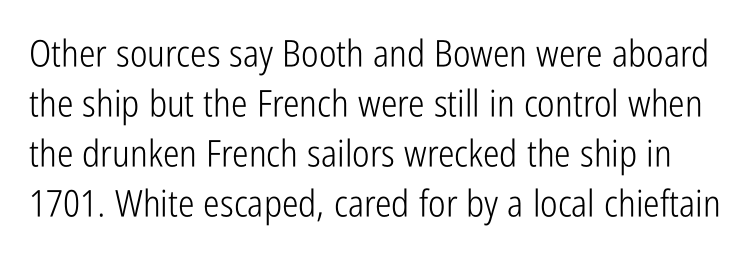
Nothing sits at the stroke ends, so this counts as sans-serif. This rendering features lettering with no underline. Nothing heavy about these letters — not bold at all. Nothing unusual about the tracking: characters are spaced as the font intends.
